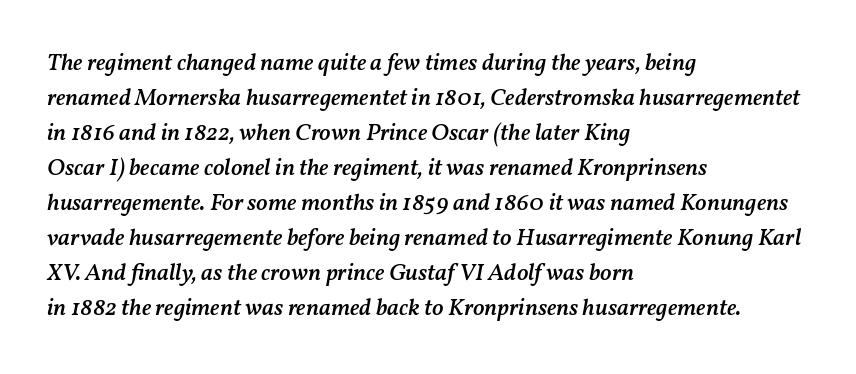
The image shows 24 px text type, italic (leaning right); set left-aligned, normal line spacing (1.46x), normal letter spacing, not underlined.
